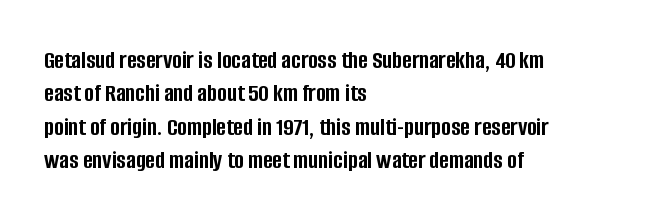
The image shows 26 px bold type, upright; set left-aligned, normal line spacing (1.28x), normal letter spacing, not underlined.
